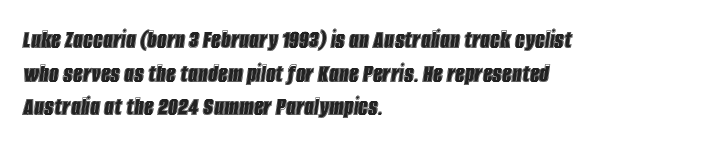
The image shows 27 px text type, italic (leaning right); set left-aligned, normal line spacing (1.25x), normal letter spacing, not underlined.
